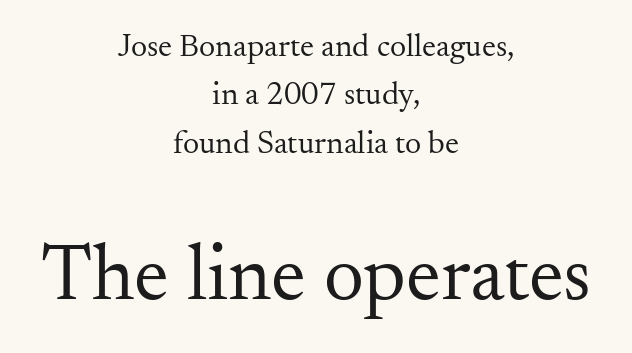
Note: smaller setting up top, larger setting below. The axis of the letterforms is exactly vertical. Default kerning and tracking; the words read as compact shapes. A student would call this center alignment; a typographer would say set centered.
